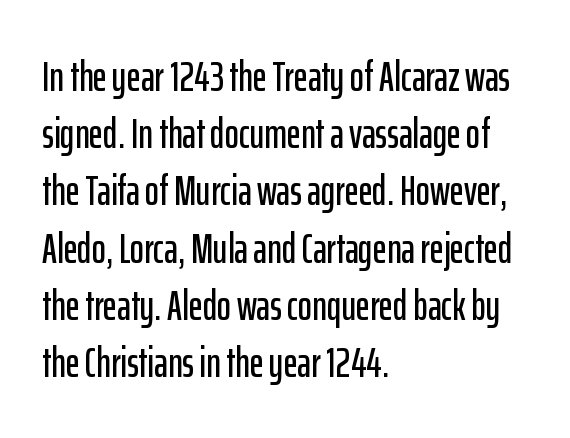
The image shows 43 px condensed sans-serif type, upright; set left-aligned, normal line spacing (1.33x), normal letter spacing, not underlined; low stroke contrast and a medium x-height.
